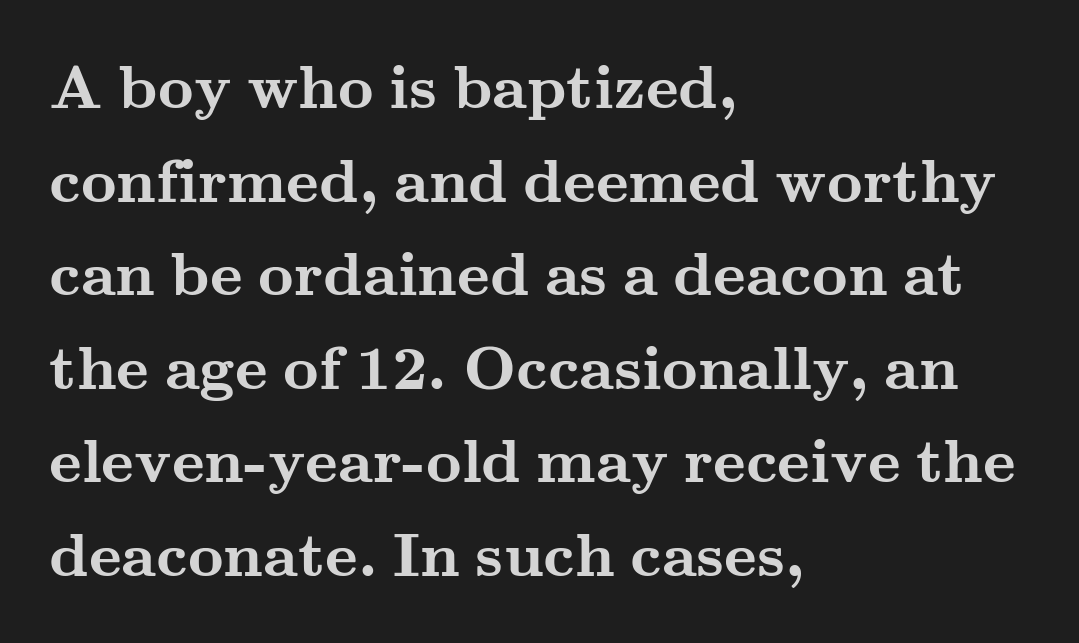
The passage shown is typed in a proportional face where columns would drift. How are the letters spaced? Ordinarily, with no added tracking. A typesetter would label this face a serif. Does the weight exceed regular? Yes, all the way to bold.
